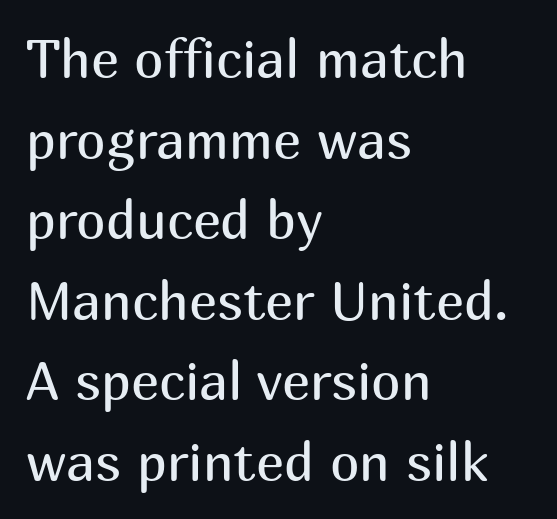
{"serif": "no", "italic": "no", "bold": "no", "weight": "regular", "width": "normal", "stroke_contrast": "medium", "x_height": "medium", "monospaced": "no", "underline": "no", "align": "left", "line_spacing": "normal", "line_spacing_ratio": 1.52, "letter_spacing": "normal", "letter_spacing_em": 0.0, "glyph_px": 53}
